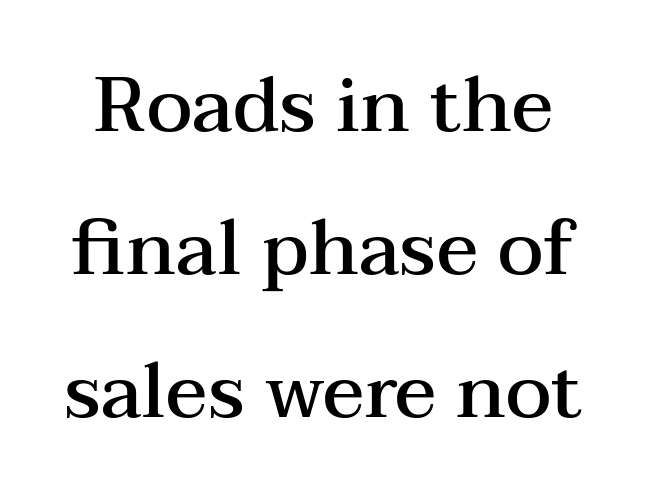
{"serif": "yes", "italic": "no", "bold": "semi", "weight": "semibold", "width": "wide", "stroke_contrast": "medium", "x_height": "medium", "monospaced": "no", "underline": "no", "line_spacing_ratio": 1.86, "letter_spacing": "normal", "letter_spacing_em": 0.0, "glyph_px": 77}
